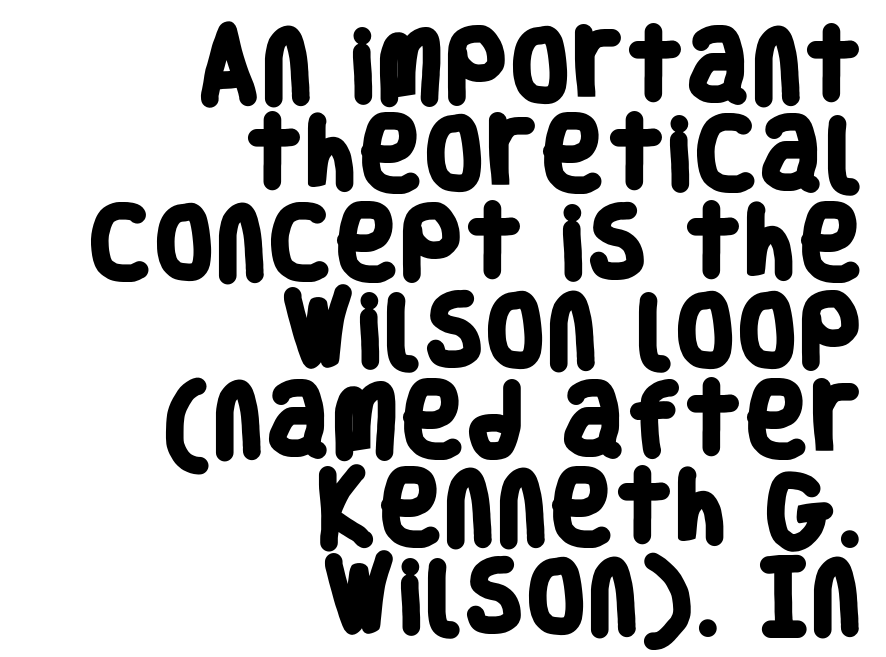
Q: Is the text bold? A: Yes.
Q: Is the typeface a serif or a sans-serif typeface? A: Sans-serif.
Q: Is the text underlined? A: No.
Q: How is the paragraph aligned? A: Right-aligned.
Q: Is the spacing between letters normal or unusually wide? A: Normal.
Q: Is the spacing between lines tight, normal or loose? A: Tight.
Q: Width (condensed, normal, or wide)? A: Condensed.
Q: Stroke contrast? A: Low.
Q: x-height? A: Large.
Q: Monospaced? A: No.
